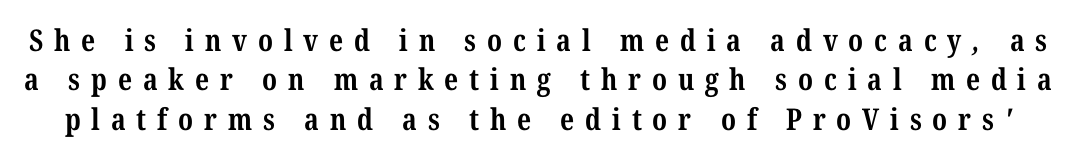
You'd pick this weight for a headline — it's a proper bold. Each new line begins a customary step beneath the previous one. Looks like regular typesetting: each glyph gets only the width it needs. I'd call this a serif setting — the letters wear small feet. The gap between lines stays unmarked.
